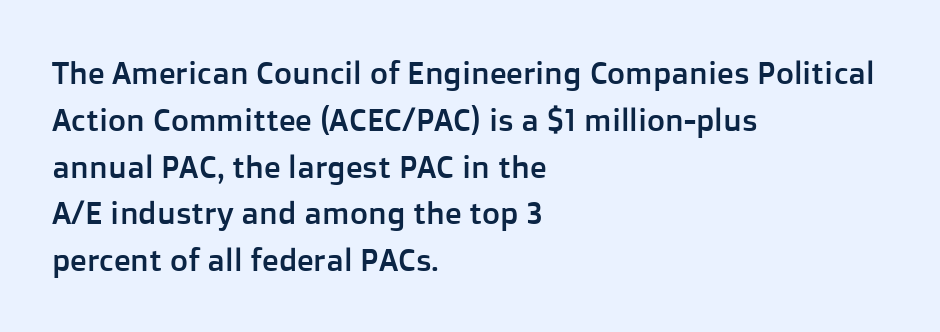
Short note: letters normally spaced. Nope, not italic — everything's standing straight. Each letter's strokes conclude bluntly, with no projecting serifs. The space beneath each line is pristine and unruled. The rag falls on the right side of this text block. Interline gaps are of average width in this sample.
